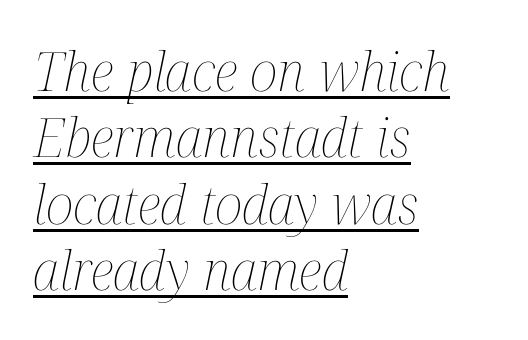
{"italic": "yes", "lean": "right", "slant_degrees": 12, "bold": "no", "weight": "thin", "width": "condensed", "stroke_contrast": "medium", "x_height": "medium", "monospaced": "no", "underline": "yes", "align": "left", "line_spacing_ratio": 1.23, "letter_spacing": "normal", "letter_spacing_em": 0.0, "glyph_px": 54}
